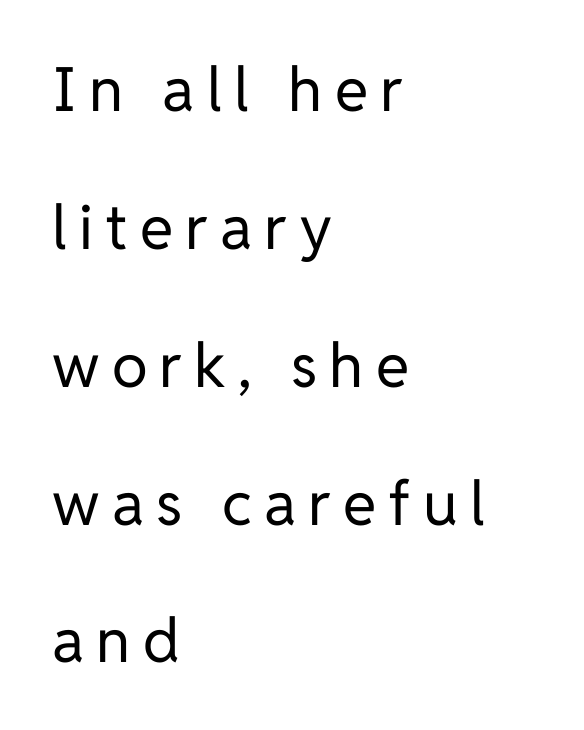
The image shows 61 px regular-weight sans-serif type, upright; set left-aligned, loose line spacing (2.26x), unusually wide letter spacing (+0.2 em), not underlined; low stroke contrast and a medium x-height.
